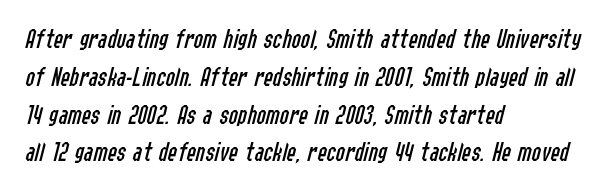
The image shows 28 px regular-weight, condensed type, italic (leaning right); set left-aligned, normal line spacing (1.35x), normal letter spacing, not underlined; low stroke contrast and a medium x-height.
